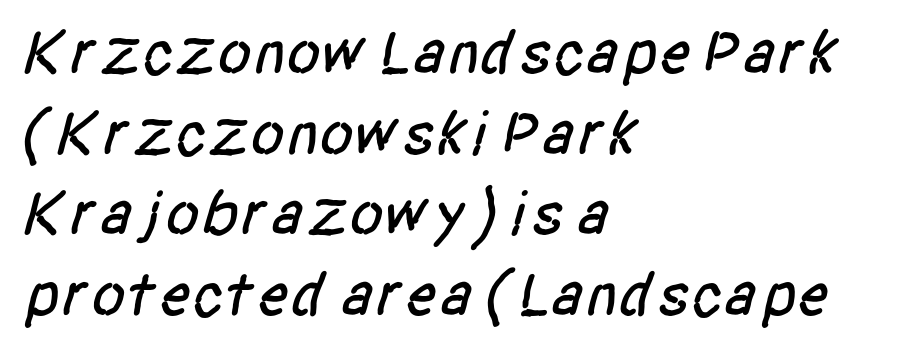
Q: Is the typeface a serif or a sans-serif typeface? A: Sans-serif.
Q: Is the text underlined? A: No.
Q: How is the paragraph aligned? A: Left-aligned.
Q: Is the spacing between letters normal or unusually wide? A: Normal.
Q: Is the spacing between lines tight, normal or loose? A: Normal.
Q: Width (condensed, normal, or wide)? A: Condensed.
Q: Stroke contrast? A: Low.
Q: x-height? A: Large.
Q: Monospaced? A: No.
